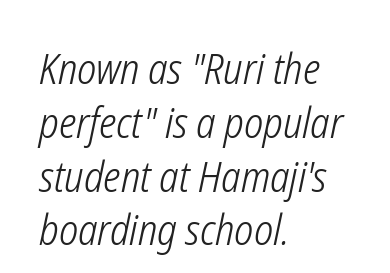
The image shows 42 px light, condensed type, italic (leaning right); set left-aligned, normal line spacing (1.28x), normal letter spacing, not underlined; low stroke contrast and a medium x-height.
